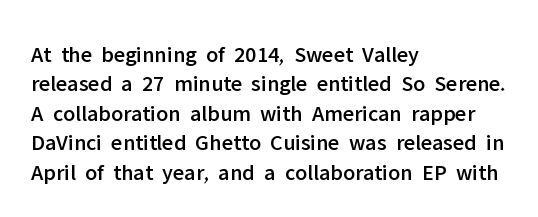
{"italic": "no", "underline": "no", "align": "left", "line_spacing": "normal", "line_spacing_ratio": 1.28, "letter_spacing": "normal", "letter_spacing_em": 0.0, "glyph_px": 23}
